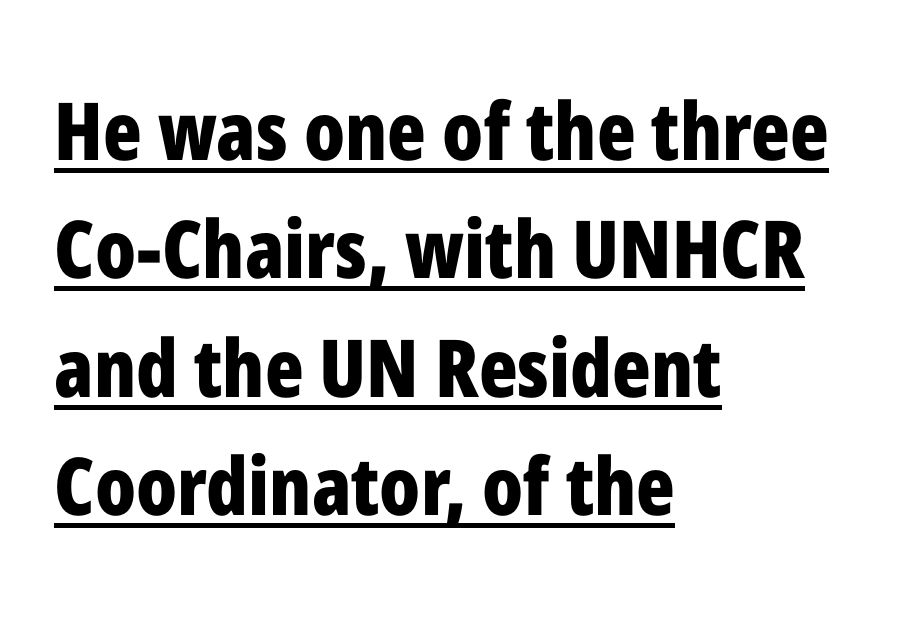
The image shows 80 px bold, condensed sans-serif type, upright; set left-aligned, normal line spacing (1.48x), normal letter spacing, underlined; low stroke contrast and a medium x-height.
